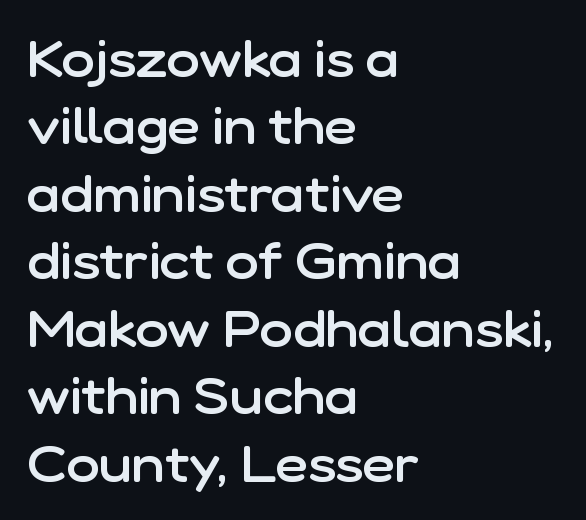
The image shows 50 px semibold sans-serif type, upright; set left-aligned, normal line spacing (1.35x), normal letter spacing, not underlined; low stroke contrast and a medium x-height.
